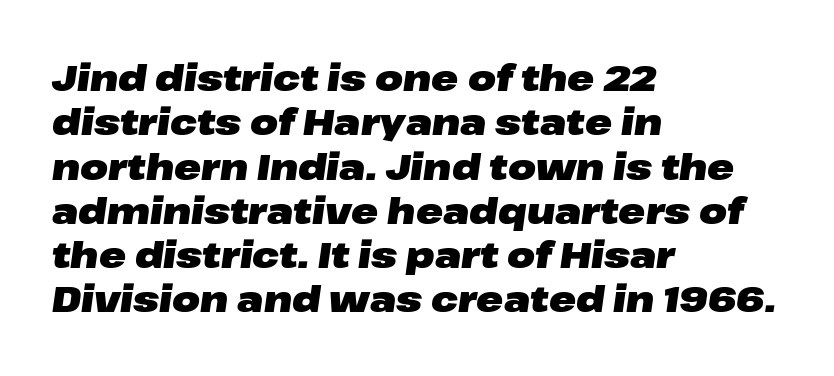
You could call the tracking neutral — neither tight nor loose. Left-aligned paragraph, ragged on the right. The passage shown is typed in a proportional face where columns would drift. It's the slanting kind of type.
